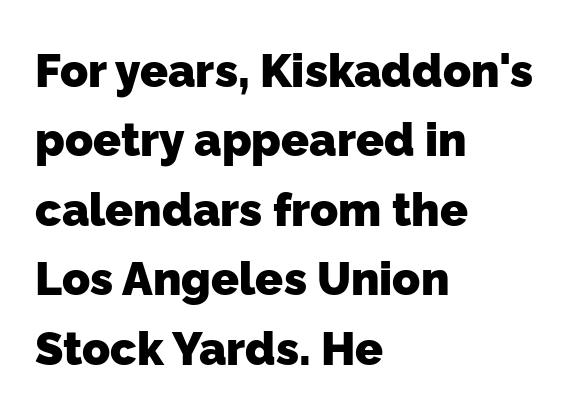
Does the weight exceed regular? Yes, all the way to bold. Proportional: the letters do not fall into vertical columns. A sans-serif font was chosen for this passage. The glyphs are unaccompanied by any horizontal stroke below them. Rows of type keep a routine distance in the vertical direction. The paragraph shown leans on its left margin.
